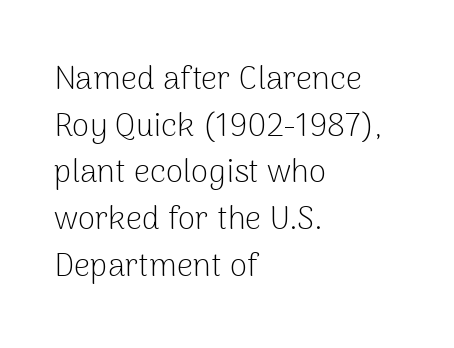
Note the varied advance widths — an 'i' is clearly narrower than an 'm'. One glance says typical: line gaps are just what's usual. The letters look calm and open, with moderate or lighter stems. The gaps between neighbouring characters are ordinary and unremarkable. This is sans-serif lettering, the kind often seen on screens and signage. Line starts are locked; line ends wander.
